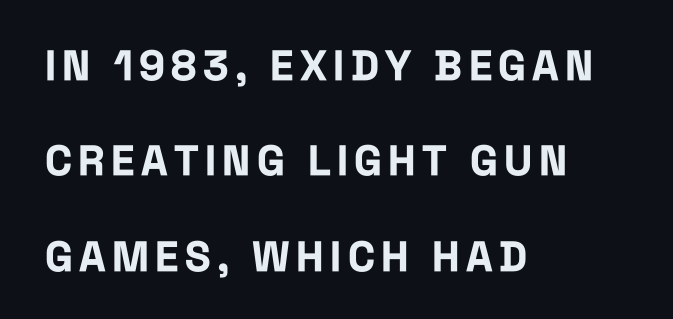
Q: Is the text bold? A: Yes.
Q: Is the text italic (slanted)? A: No, it is upright.
Q: Is the typeface a serif or a sans-serif typeface? A: Sans-serif.
Q: Is the text underlined? A: No.
Q: How is the paragraph aligned? A: Left-aligned.
Q: Is the spacing between lines tight, normal or loose? A: Loose.
Q: Width (condensed, normal, or wide)? A: Condensed.
Q: Stroke contrast? A: Low.
Q: x-height? A: Large.
Q: Monospaced? A: No.
